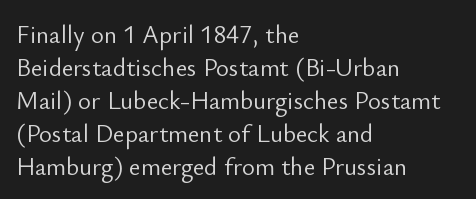
{"italic": "no", "bold": "no", "underline": "no", "align": "left", "line_spacing": "normal", "line_spacing_ratio": 1.32, "letter_spacing": "normal", "letter_spacing_em": 0.0, "glyph_px": 25}
